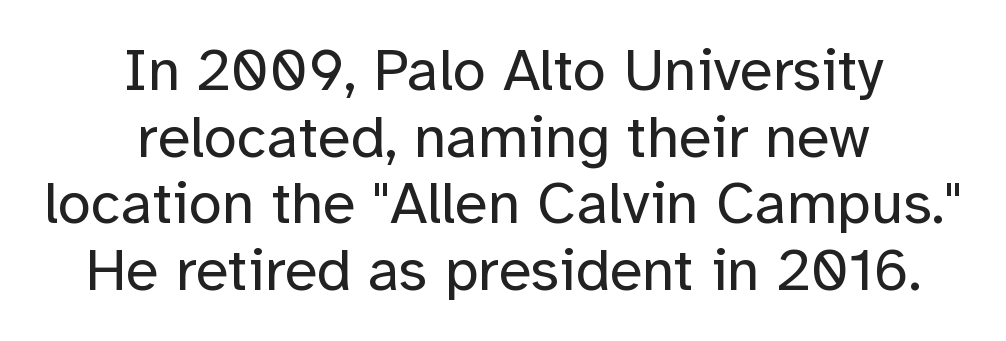
The image shows 60 px regular-weight sans-serif type, upright; set centered, tight line spacing (1.11x), normal letter spacing, not underlined; low stroke contrast and a medium x-height.
